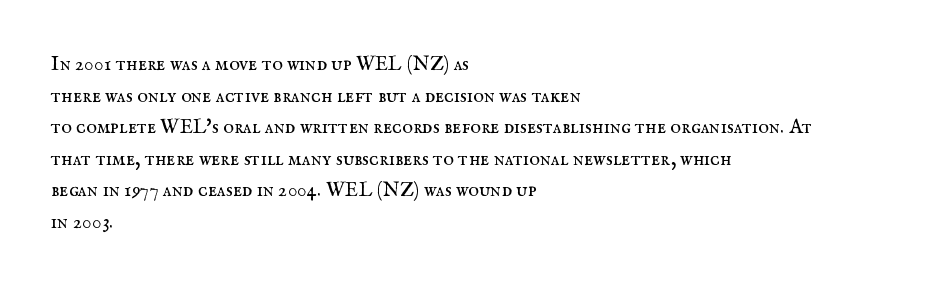
Q: Is the text bold? A: No.
Q: Is the text italic (slanted)? A: No, it is upright.
Q: Is the text underlined? A: No.
Q: How is the paragraph aligned? A: Left-aligned.
Q: Is the spacing between letters normal or unusually wide? A: Normal.
Q: Is the spacing between lines tight, normal or loose? A: Normal.
